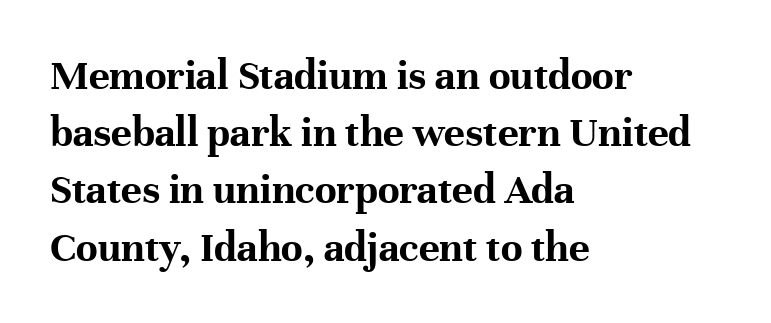
Q: Is the text bold? A: Yes.
Q: Is the text italic (slanted)? A: No, it is upright.
Q: Is the typeface a serif or a sans-serif typeface? A: Serif.
Q: Is the text underlined? A: No.
Q: How is the paragraph aligned? A: Left-aligned.
Q: Is the spacing between letters normal or unusually wide? A: Normal.
Q: Is the spacing between lines tight, normal or loose? A: Normal.
Q: Width (condensed, normal, or wide)? A: Normal.
Q: Stroke contrast? A: High.
Q: x-height? A: Medium.
Q: Monospaced? A: No.
